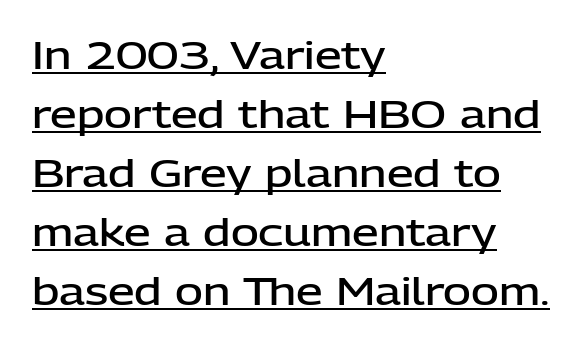
Q: Is the text bold? A: Semi-bold.
Q: Is the text italic (slanted)? A: No, it is upright.
Q: Is the typeface a serif or a sans-serif typeface? A: Sans-serif.
Q: Is the text underlined? A: Yes.
Q: How is the paragraph aligned? A: Left-aligned.
Q: Is the spacing between letters normal or unusually wide? A: Normal.
Q: Is the spacing between lines tight, normal or loose? A: Normal.
Q: Width (condensed, normal, or wide)? A: Normal.
Q: Stroke contrast? A: Low.
Q: x-height? A: Medium.
Q: Monospaced? A: No.
